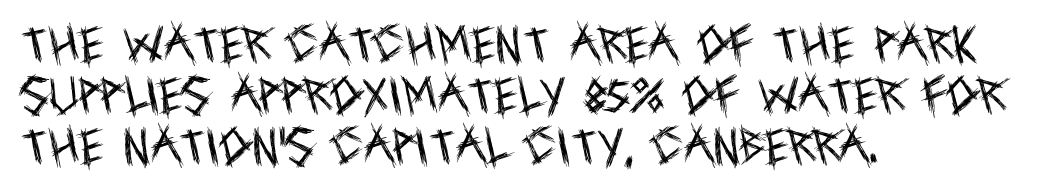
Clear beneath every line of the passage. Check where the strokes stop: nothing finishes them off — pure sans. Caption: multi-line text, flush left, ragged right. Note the varied advance widths — an 'i' is clearly narrower than an 'm'.
